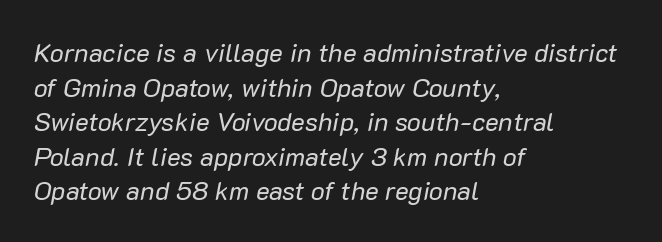
Q: Is the text bold? A: No.
Q: Is the text italic (slanted)? A: Yes, it leans right by about 10 degrees.
Q: Is the text underlined? A: No.
Q: How is the paragraph aligned? A: Left-aligned.
Q: Is the spacing between letters normal or unusually wide? A: Normal.
Q: Is the spacing between lines tight, normal or loose? A: Normal.
